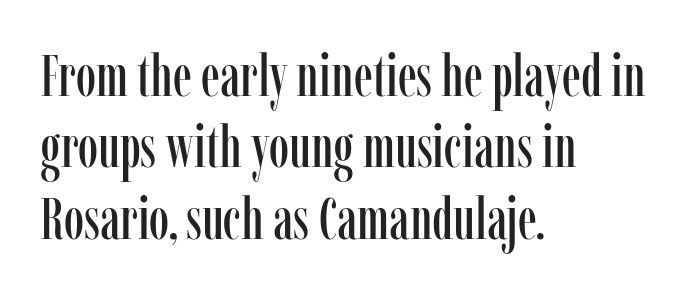
{"serif": "yes", "italic": "no", "width": "condensed", "stroke_contrast": "low", "x_height": "medium", "monospaced": "no", "underline": "no", "align": "left", "line_spacing_ratio": 1.23, "letter_spacing": "normal", "letter_spacing_em": 0.0, "glyph_px": 58}
